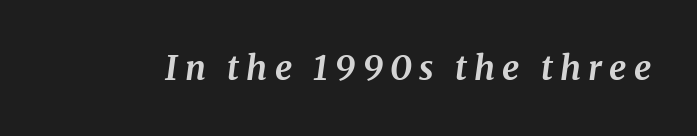
The image shows 34 px bold serif type, italic (leaning right); set unusually wide letter spacing (+0.21 em), not underlined; medium stroke contrast and a medium x-height.
